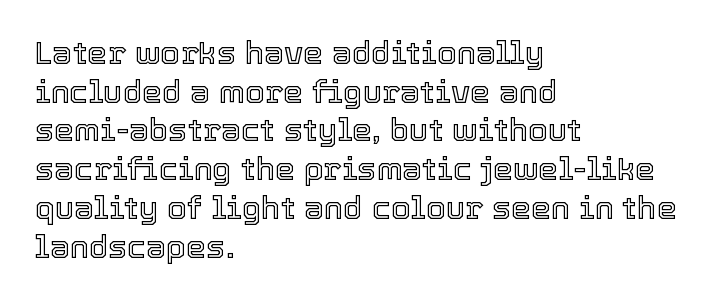
Q: Is the text italic (slanted)? A: No, it is upright.
Q: Is the text underlined? A: No.
Q: How is the paragraph aligned? A: Left-aligned.
Q: Is the spacing between letters normal or unusually wide? A: Normal.
Q: Width (condensed, normal, or wide)? A: Normal.
Q: x-height? A: Medium.
Q: Monospaced? A: No.
